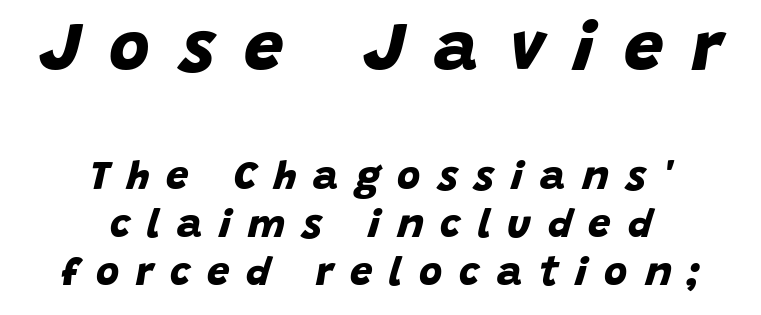
Q: Is the text bold? A: Yes.
Q: Is the typeface a serif or a sans-serif typeface? A: Sans-serif.
Q: Is the text underlined? A: No.
Q: How is the paragraph aligned? A: Centered.
Q: Is the spacing between letters normal or unusually wide? A: Unusually wide.
Q: Which block of text is set in a larger size, the first (top) or the second (bottom)? A: The first (top) one.
Q: Width (condensed, normal, or wide)? A: Normal.
Q: Stroke contrast? A: Low.
Q: x-height? A: Large.
Q: Monospaced? A: No.
